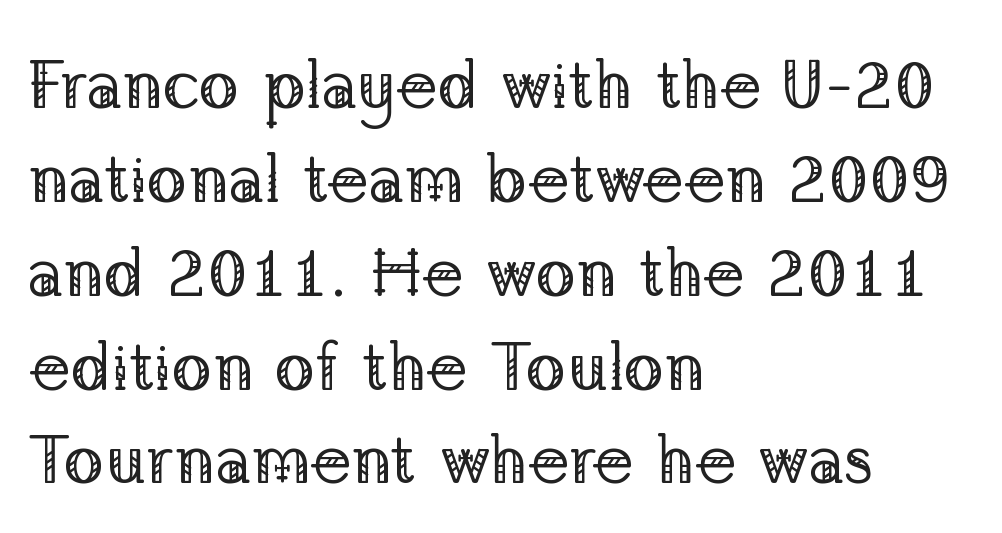
The image shows 68 px regular-weight serif type, upright; set left-aligned, normal line spacing (1.38x), normal letter spacing, not underlined; low stroke contrast and a medium x-height.
